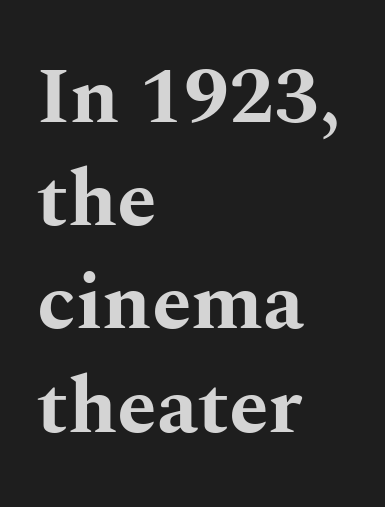
Do the characters align in a grid? No, the font is proportional. The passage is arranged the way most books set body copy — flush left. Each letter's strokes conclude with small projecting serifs. The type is set solid horizontally, with unmodified tracking. The passage shown is emphatically bold. The passage shown stacks its lines at a standard gap.
